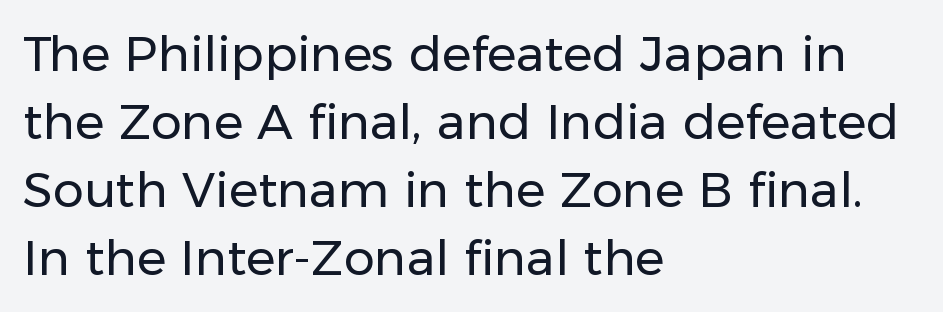
{"serif": "no", "italic": "no", "bold": "no", "weight": "regular", "width": "normal", "stroke_contrast": "low", "x_height": "medium", "monospaced": "no", "underline": "no", "align": "left", "line_spacing": "normal", "line_spacing_ratio": 1.39, "letter_spacing": "normal", "letter_spacing_em": 0.0, "glyph_px": 49}
